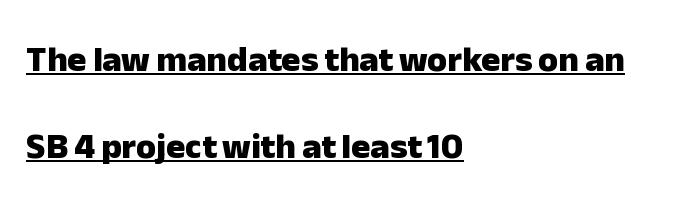
{"serif": "no", "italic": "no", "bold": "yes", "weight": "heavy", "width": "normal", "stroke_contrast": "low", "x_height": "medium", "monospaced": "no", "underline": "yes", "align": "left", "line_spacing": "loose", "line_spacing_ratio": 2.42, "letter_spacing": "normal", "letter_spacing_em": 0.0, "glyph_px": 36}
